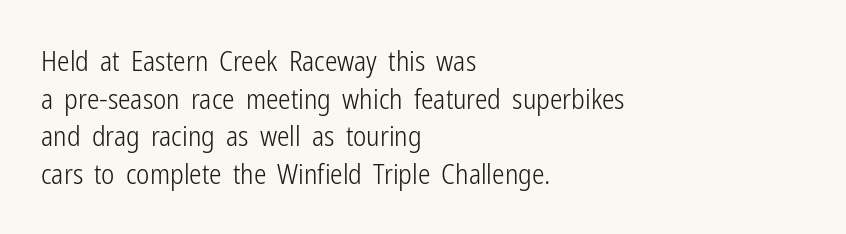
Q: Is the text bold? A: No.
Q: Is the text italic (slanted)? A: No, it is upright.
Q: Is the typeface a serif or a sans-serif typeface? A: Sans-serif.
Q: Is the text underlined? A: No.
Q: How is the paragraph aligned? A: Left-aligned.
Q: Is the spacing between letters normal or unusually wide? A: Normal.
Q: Is the spacing between lines tight, normal or loose? A: Normal.
Q: Width (condensed, normal, or wide)? A: Condensed.
Q: Stroke contrast? A: Low.
Q: x-height? A: Medium.
Q: Monospaced? A: No.
